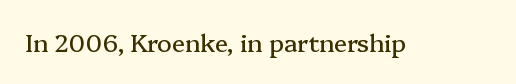
Q: Is the text italic (slanted)? A: No, it is upright.
Q: Is the text underlined? A: No.
Q: Is the spacing between letters normal or unusually wide? A: Normal.
